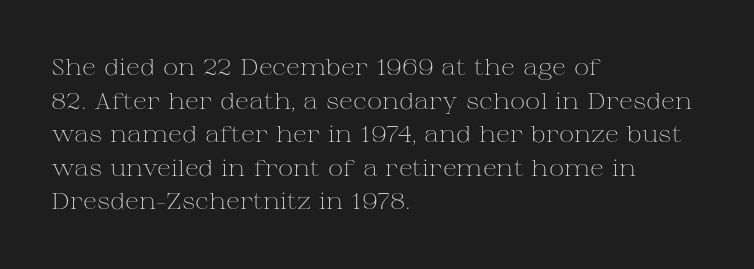
{"italic": "no", "bold": "no", "underline": "no", "align": "left", "line_spacing": "normal", "line_spacing_ratio": 1.46, "letter_spacing": "normal", "letter_spacing_em": 0.0, "glyph_px": 23}
